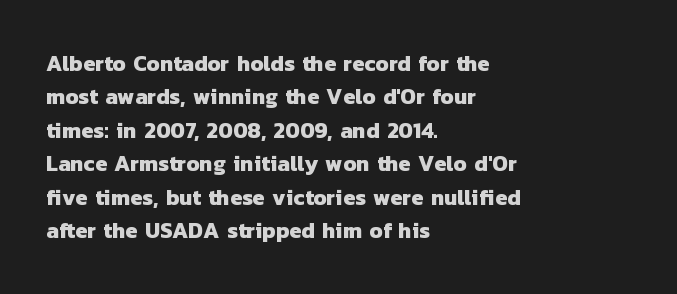
{"bold": "yes", "underline": "no", "align": "left", "line_spacing": "normal", "line_spacing_ratio": 1.52, "letter_spacing": "normal", "letter_spacing_em": 0.0, "glyph_px": 22}
